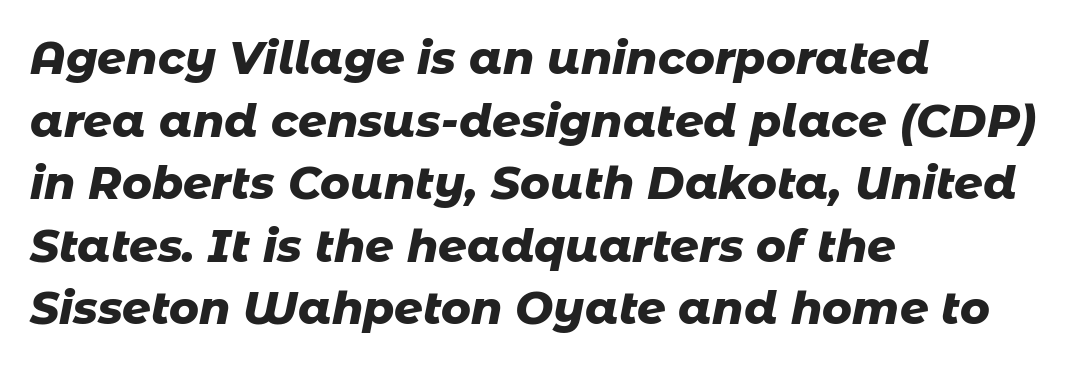
Q: Is the text bold? A: Yes.
Q: Is the text italic (slanted)? A: Yes, it leans right by about 11 degrees.
Q: Is the text underlined? A: No.
Q: How is the paragraph aligned? A: Left-aligned.
Q: Is the spacing between letters normal or unusually wide? A: Normal.
Q: Is the spacing between lines tight, normal or loose? A: Normal.
Q: Width (condensed, normal, or wide)? A: Normal.
Q: Stroke contrast? A: Low.
Q: x-height? A: Medium.
Q: Monospaced? A: No.
